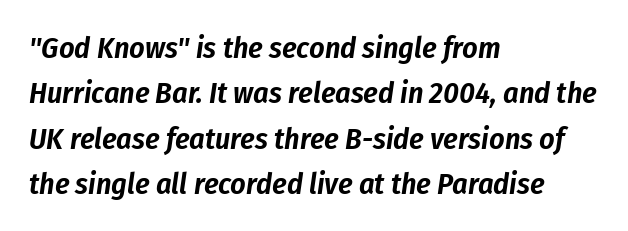
The image shows 30 px condensed type, italic (leaning right); set left-aligned, normal line spacing (1.51x), normal letter spacing, not underlined; low stroke contrast and a medium x-height.
